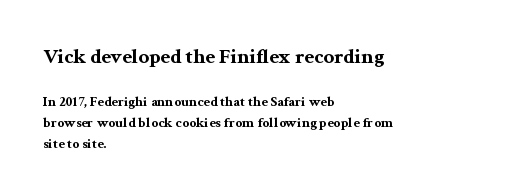
What's the leading like? Ordinary, nothing unusual. A typesetter would call this zero additional tracking. This is the regular roman posture of the typeface. The upper block of text is set noticeably larger than the block beneath it. Caption: bold face, heavy strokes. The passage is arranged the way most books set body copy — flush left.
